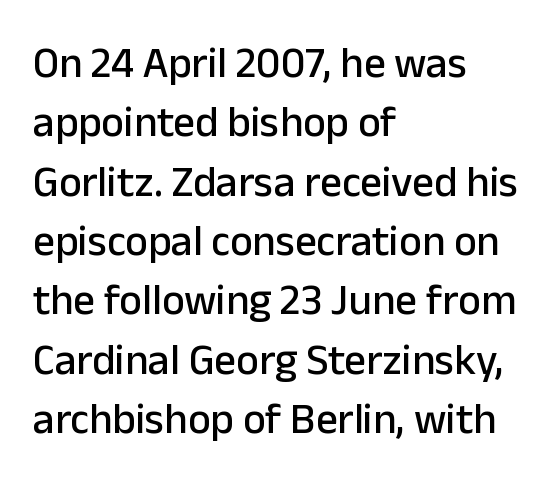
Posture: upright roman. Rows of type keep a routine distance in the vertical direction. Spacing between characters is what you'd get straight out of the box. Where is the straight margin? On the left.
